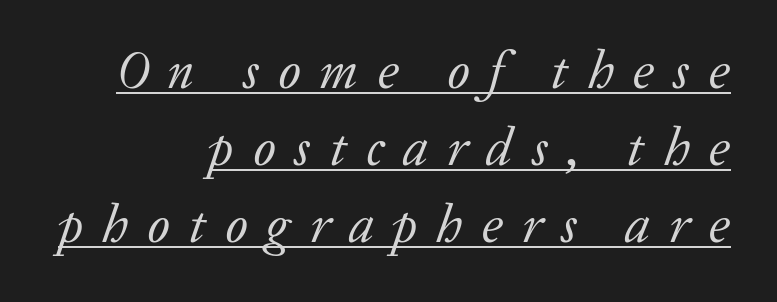
Q: Is the text bold? A: No.
Q: Is the text italic (slanted)? A: Yes, it leans right by about 20 degrees.
Q: Is the typeface a serif or a sans-serif typeface? A: Serif.
Q: Is the text underlined? A: Yes.
Q: How is the paragraph aligned? A: Right-aligned.
Q: Is the spacing between letters normal or unusually wide? A: Unusually wide.
Q: Is the spacing between lines tight, normal or loose? A: Normal.
Q: Width (condensed, normal, or wide)? A: Normal.
Q: Stroke contrast? A: Low.
Q: x-height? A: Medium.
Q: Monospaced? A: No.
